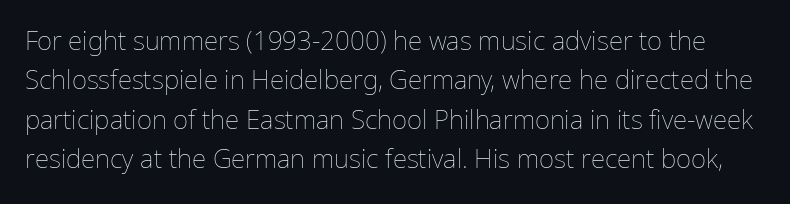
{"italic": "no", "bold": "no", "underline": "no", "line_spacing": "normal", "line_spacing_ratio": 1.51, "letter_spacing": "normal", "letter_spacing_em": 0.0, "glyph_px": 26}
